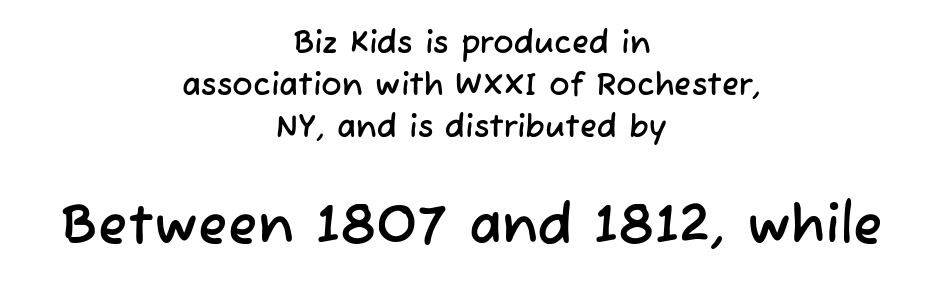
{"serif": "no", "width": "normal", "stroke_contrast": "low", "x_height": "medium", "monospaced": "no", "underline": "no", "align": "center", "line_spacing": "normal", "line_spacing_ratio": 1.35, "letter_spacing": "normal", "letter_spacing_em": 0.0, "larger_block": "second", "size_ratio": 1.74, "glyph_px": 54}
